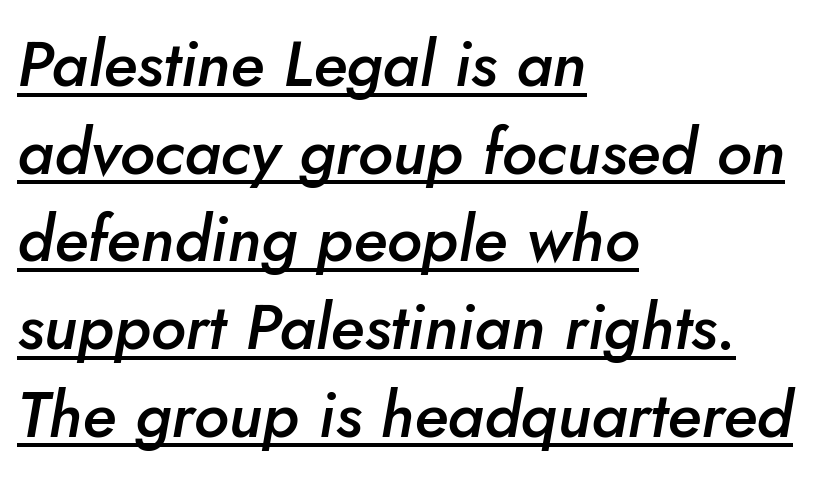
Q: Is the text bold? A: Semi-bold.
Q: Is the text italic (slanted)? A: Yes, it leans right by about 5 degrees.
Q: Is the text underlined? A: Yes.
Q: How is the paragraph aligned? A: Left-aligned.
Q: Is the spacing between letters normal or unusually wide? A: Normal.
Q: Is the spacing between lines tight, normal or loose? A: Normal.
Q: Width (condensed, normal, or wide)? A: Normal.
Q: Stroke contrast? A: Low.
Q: x-height? A: Small.
Q: Monospaced? A: No.
